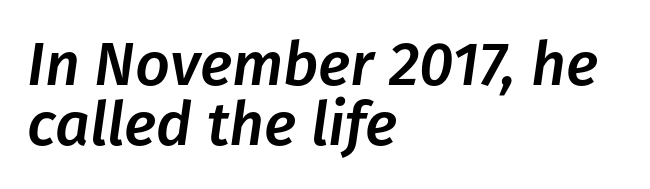
Q: Is the text italic (slanted)? A: Yes, it leans right by about 8 degrees.
Q: Is the text underlined? A: No.
Q: How is the paragraph aligned? A: Left-aligned.
Q: Is the spacing between letters normal or unusually wide? A: Normal.
Q: Is the spacing between lines tight, normal or loose? A: Tight.
Q: Width (condensed, normal, or wide)? A: Normal.
Q: Stroke contrast? A: Low.
Q: x-height? A: Medium.
Q: Monospaced? A: No.
